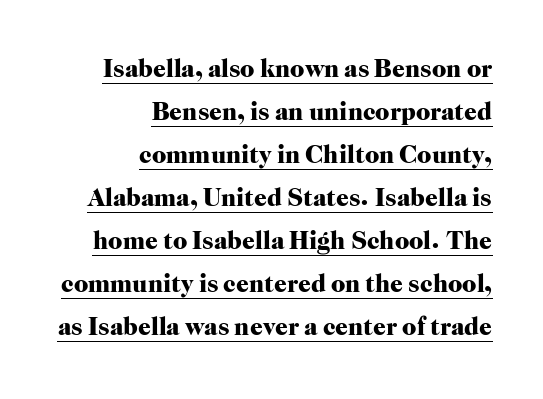
{"italic": "no", "bold": "yes", "underline": "yes", "align": "right", "line_spacing_ratio": 1.72, "letter_spacing": "normal", "letter_spacing_em": 0.0, "glyph_px": 25}
